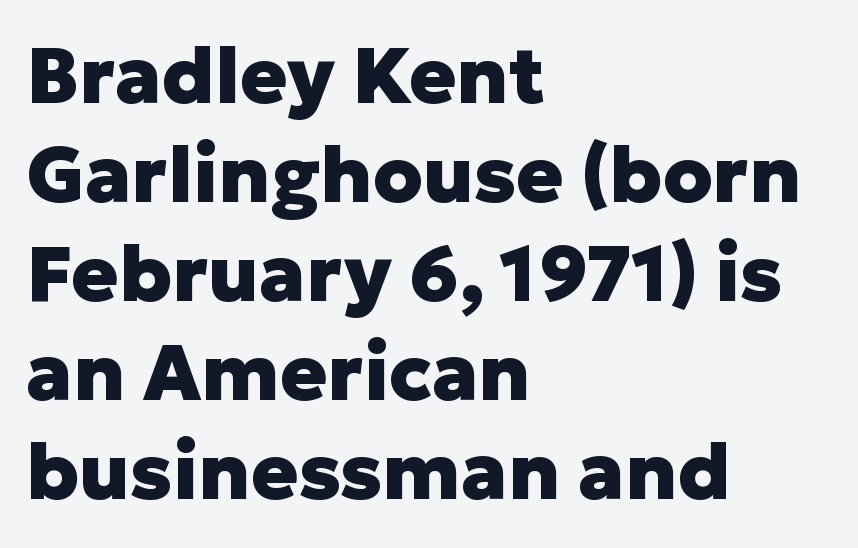
Q: Is the text bold? A: Yes.
Q: Is the text italic (slanted)? A: No, it is upright.
Q: Is the typeface a serif or a sans-serif typeface? A: Sans-serif.
Q: Is the text underlined? A: No.
Q: How is the paragraph aligned? A: Left-aligned.
Q: Is the spacing between letters normal or unusually wide? A: Normal.
Q: Is the spacing between lines tight, normal or loose? A: Normal.
Q: Width (condensed, normal, or wide)? A: Normal.
Q: Stroke contrast? A: Low.
Q: x-height? A: Medium.
Q: Monospaced? A: No.
